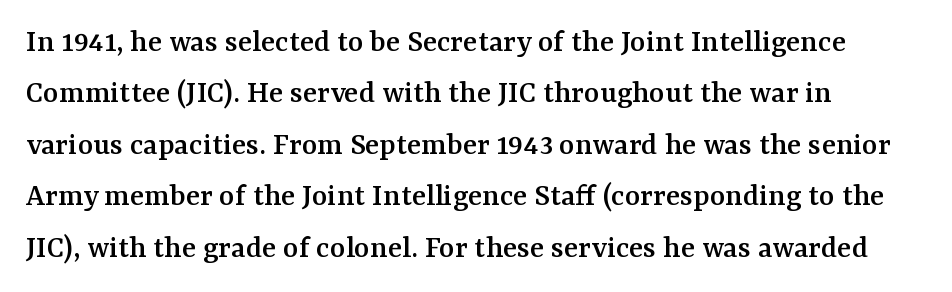
Observe the serifs anchoring each vertical stroke in this sample. Regarding leading, the lines here are spaced in the standard way. Lines of text with bare space underneath. Is there any slant? The stems are plumb. Teacher's note: observe the even left margin — that is flush-left alignment. Spacing verdict: proportional, widths tailored to each character.
